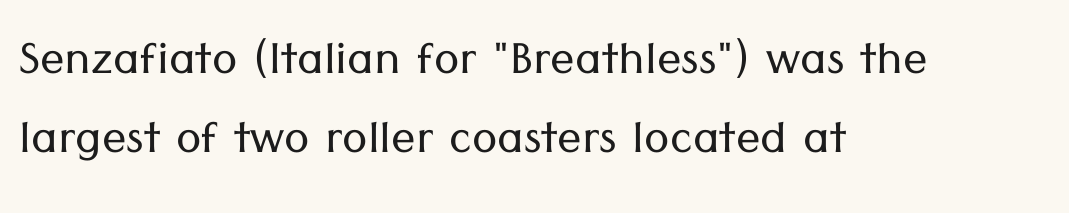
Q: Is the text bold? A: No.
Q: Is the text italic (slanted)? A: No, it is upright.
Q: Is the typeface a serif or a sans-serif typeface? A: Sans-serif.
Q: Is the text underlined? A: No.
Q: How is the paragraph aligned? A: Left-aligned.
Q: Is the spacing between letters normal or unusually wide? A: Normal.
Q: Is the spacing between lines tight, normal or loose? A: Normal.
Q: Width (condensed, normal, or wide)? A: Normal.
Q: Stroke contrast? A: Low.
Q: x-height? A: Medium.
Q: Monospaced? A: No.
